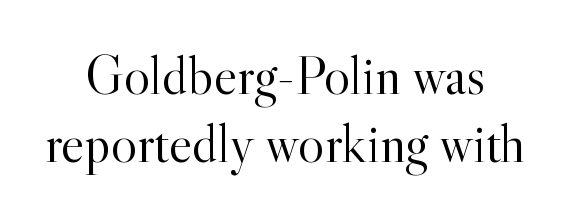
Q: Is the text bold? A: No.
Q: Is the text italic (slanted)? A: No, it is upright.
Q: Is the typeface a serif or a sans-serif typeface? A: Serif.
Q: Is the text underlined? A: No.
Q: How is the paragraph aligned? A: Centered.
Q: Is the spacing between letters normal or unusually wide? A: Normal.
Q: Width (condensed, normal, or wide)? A: Normal.
Q: x-height? A: Small.
Q: Monospaced? A: No.
